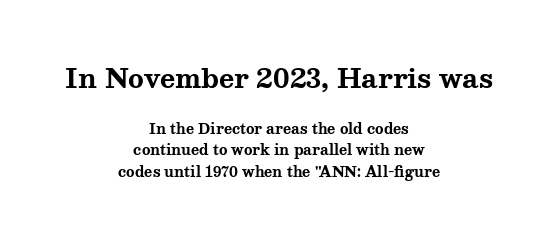
{"italic": "no", "bold": "yes", "underline": "no", "align": "center", "line_spacing": "normal", "line_spacing_ratio": 1.54, "letter_spacing": "normal", "letter_spacing_em": 0.0, "larger_block": "first", "size_ratio": 1.86, "glyph_px": 26}
